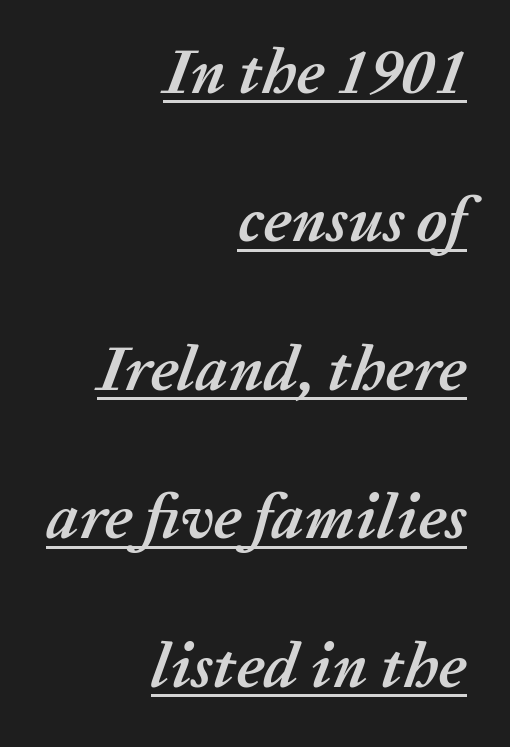
Slant detected: the letters are inclined. Teacher's note: observe the even right margin — that is flush-right alignment. Emphasis is given by a line drawn under the lettering. The rendering uses natural spacing where letterforms have individual widths. Vertically, the passage feels expansive, rows floating well apart. Stroke thickness is high; the sample reads as a true bold.
